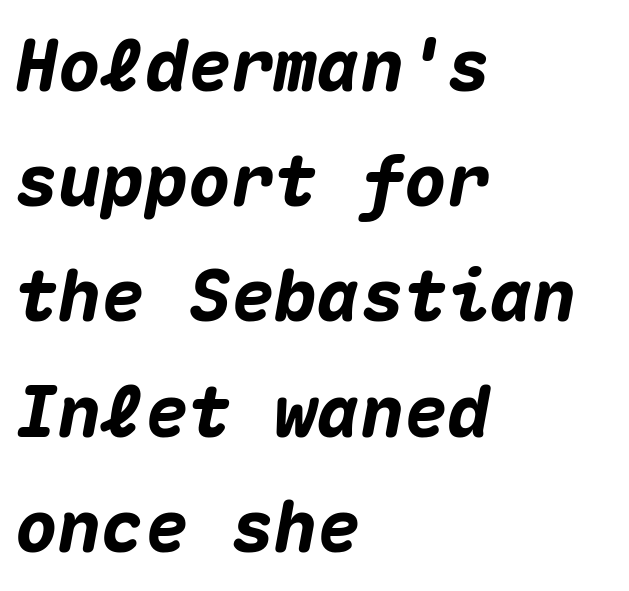
Q: Is the text bold? A: Yes.
Q: Is the text italic (slanted)? A: Yes, it leans right by about 10 degrees.
Q: Is the text underlined? A: No.
Q: How is the paragraph aligned? A: Left-aligned.
Q: Is the spacing between letters normal or unusually wide? A: Normal.
Q: Is the spacing between lines tight, normal or loose? A: Normal.
Q: Width (condensed, normal, or wide)? A: Normal.
Q: Stroke contrast? A: Medium.
Q: x-height? A: Medium.
Q: Monospaced? A: Yes.
